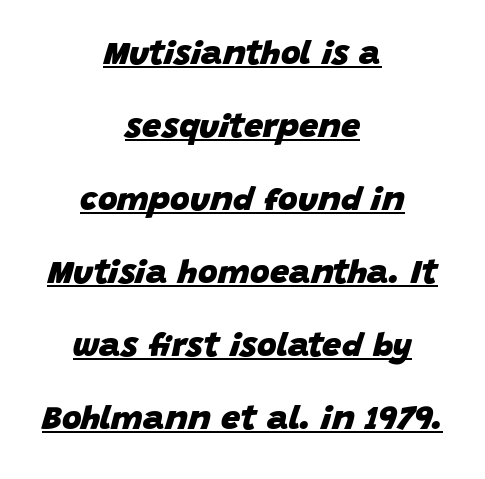
In CSS terms this would be text-align: center. Like a heading marked for emphasis, these lines bear an underscore. Spacing verdict: proportional, widths tailored to each character. If you measured baseline to baseline, you'd find a long distance.
